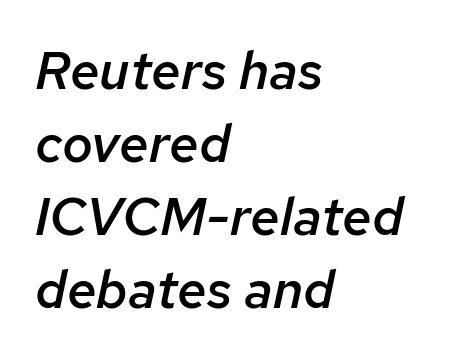
Q: Is the text bold? A: Semi-bold.
Q: Is the text italic (slanted)? A: Yes, it leans right by about 12 degrees.
Q: Is the text underlined? A: No.
Q: How is the paragraph aligned? A: Left-aligned.
Q: Is the spacing between letters normal or unusually wide? A: Normal.
Q: Is the spacing between lines tight, normal or loose? A: Normal.
Q: Width (condensed, normal, or wide)? A: Normal.
Q: Stroke contrast? A: Low.
Q: x-height? A: Medium.
Q: Monospaced? A: No.
